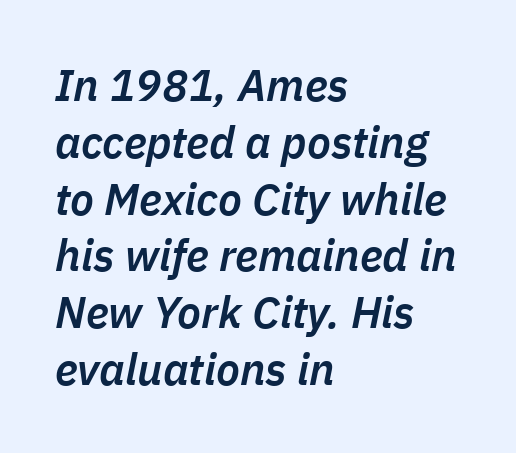
Q: Is the text bold? A: Semi-bold.
Q: Is the text italic (slanted)? A: Yes, it leans right by about 11 degrees.
Q: Is the text underlined? A: No.
Q: How is the paragraph aligned? A: Left-aligned.
Q: Is the spacing between letters normal or unusually wide? A: Normal.
Q: Is the spacing between lines tight, normal or loose? A: Normal.
Q: Width (condensed, normal, or wide)? A: Normal.
Q: Stroke contrast? A: Low.
Q: x-height? A: Medium.
Q: Monospaced? A: No.
